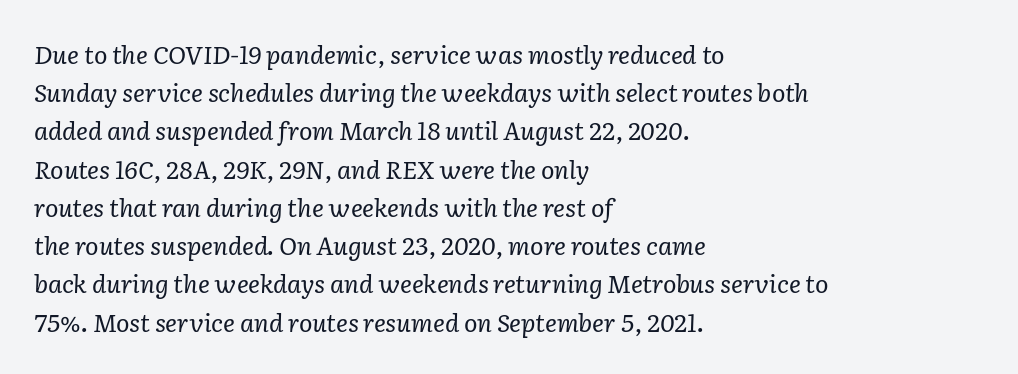
The image shows 25 px text type, italic (leaning right); set left-aligned, normal line spacing (1.53x), normal letter spacing, not underlined.
